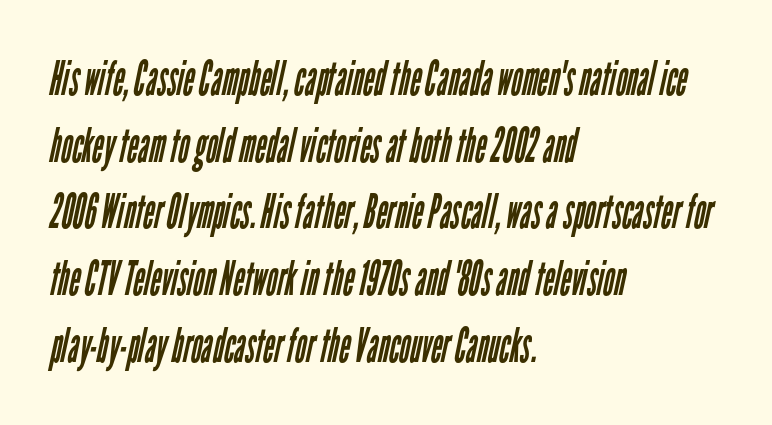
{"serif": "no", "bold": "no", "weight": "regular", "width": "condensed", "stroke_contrast": "low", "x_height": "medium", "monospaced": "no", "underline": "no", "align": "left", "line_spacing": "normal", "line_spacing_ratio": 1.39, "letter_spacing": "normal", "letter_spacing_em": 0.0, "glyph_px": 48}
